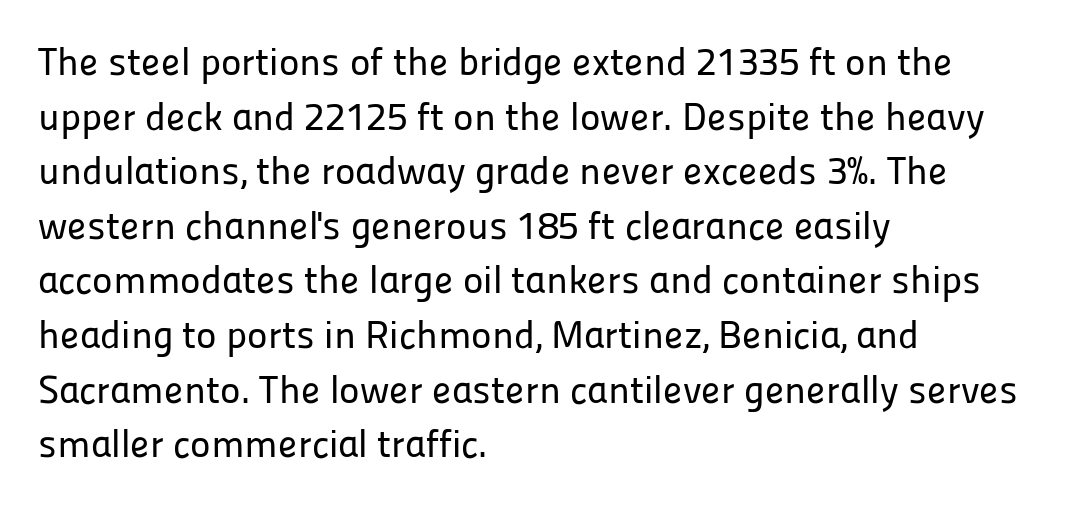
Q: Is the text italic (slanted)? A: No, it is upright.
Q: Is the typeface a serif or a sans-serif typeface? A: Sans-serif.
Q: Is the text underlined? A: No.
Q: How is the paragraph aligned? A: Left-aligned.
Q: Is the spacing between letters normal or unusually wide? A: Normal.
Q: Is the spacing between lines tight, normal or loose? A: Normal.
Q: Width (condensed, normal, or wide)? A: Normal.
Q: Stroke contrast? A: Low.
Q: x-height? A: Medium.
Q: Monospaced? A: No.
